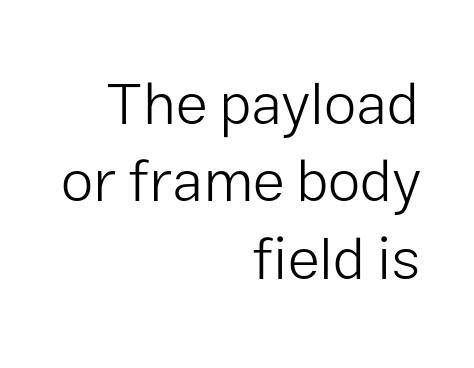
Q: Is the text bold? A: No.
Q: Is the text italic (slanted)? A: No, it is upright.
Q: Is the typeface a serif or a sans-serif typeface? A: Sans-serif.
Q: Is the text underlined? A: No.
Q: How is the paragraph aligned? A: Right-aligned.
Q: Is the spacing between letters normal or unusually wide? A: Normal.
Q: Is the spacing between lines tight, normal or loose? A: Normal.
Q: Width (condensed, normal, or wide)? A: Normal.
Q: Stroke contrast? A: Low.
Q: x-height? A: Medium.
Q: Monospaced? A: No.
